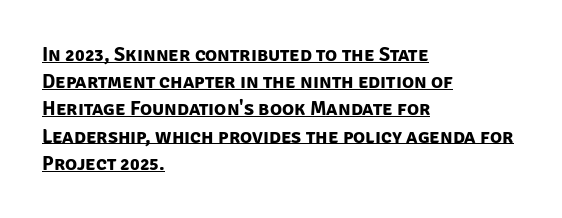
Vertical spacing — default. Looks like someone drew a line under every word here. A dark, heavy texture on the line: the type is bold. Honestly, the letter spacing is just normal — you wouldn't notice it. In CSS terms this would be text-align: left.
